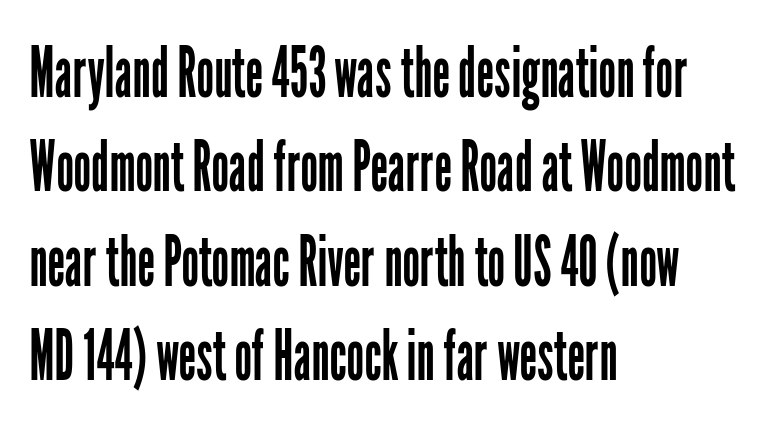
Q: Is the text bold? A: No.
Q: Is the text italic (slanted)? A: No, it is upright.
Q: Is the typeface a serif or a sans-serif typeface? A: Sans-serif.
Q: Is the text underlined? A: No.
Q: How is the paragraph aligned? A: Left-aligned.
Q: Is the spacing between letters normal or unusually wide? A: Normal.
Q: Is the spacing between lines tight, normal or loose? A: Normal.
Q: Width (condensed, normal, or wide)? A: Condensed.
Q: Stroke contrast? A: Low.
Q: x-height? A: Medium.
Q: Monospaced? A: No.
